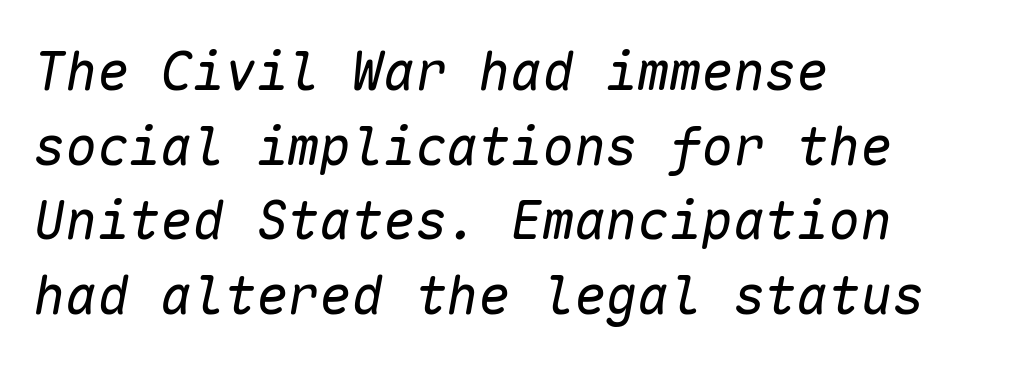
{"italic": "yes", "lean": "right", "slant_degrees": 10, "bold": "no", "weight": "regular", "width": "normal", "stroke_contrast": "low", "x_height": "medium", "monospaced": "yes", "underline": "no", "align": "left", "line_spacing": "normal", "line_spacing_ratio": 1.41, "letter_spacing": "normal", "letter_spacing_em": 0.0, "glyph_px": 53}
